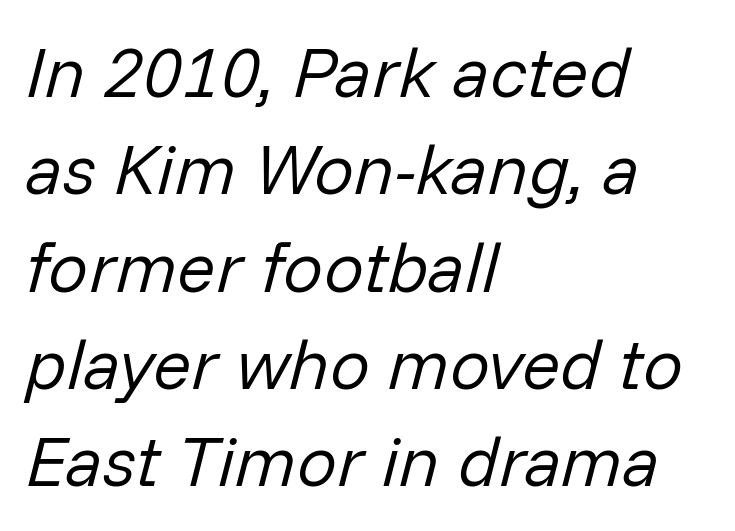
Q: Is the text bold? A: No.
Q: Is the text italic (slanted)? A: Yes, it leans right by about 14 degrees.
Q: Is the text underlined? A: No.
Q: How is the paragraph aligned? A: Left-aligned.
Q: Is the spacing between letters normal or unusually wide? A: Normal.
Q: Is the spacing between lines tight, normal or loose? A: Normal.
Q: Width (condensed, normal, or wide)? A: Normal.
Q: Stroke contrast? A: Low.
Q: x-height? A: Medium.
Q: Monospaced? A: No.
